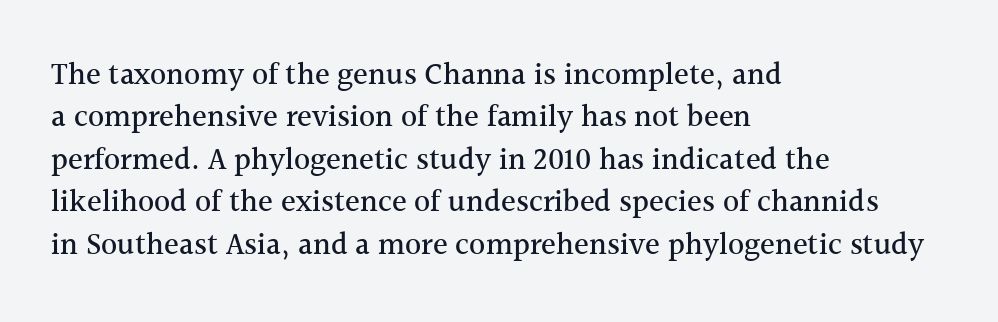
The image shows 31 px serif type, upright; set left-aligned, normal line spacing (1.37x), normal letter spacing, not underlined; a medium x-height.
